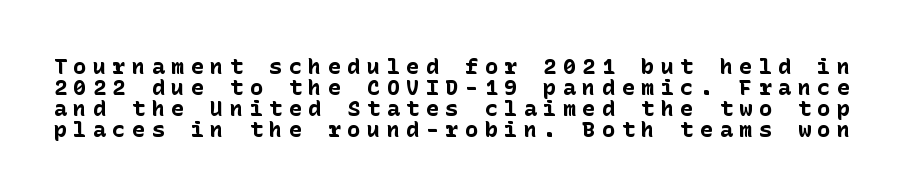
Q: Is the text bold? A: Yes.
Q: Is the text italic (slanted)? A: No, it is upright.
Q: Is the text underlined? A: No.
Q: Is the spacing between letters normal or unusually wide? A: Unusually wide.
Q: Is the spacing between lines tight, normal or loose? A: Tight.
